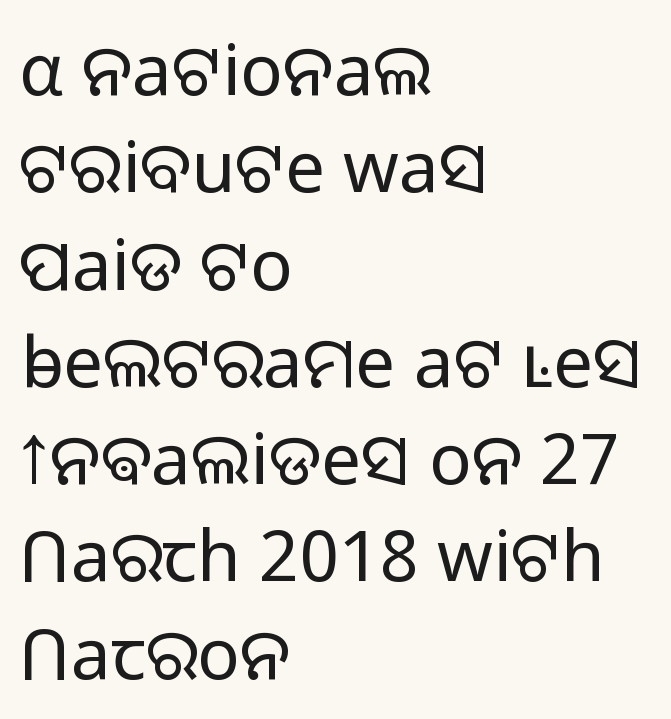
The image shows 71 px light sans-serif type, upright; set left-aligned, normal line spacing (1.37x), normal letter spacing, not underlined; low stroke contrast and a medium x-height.
